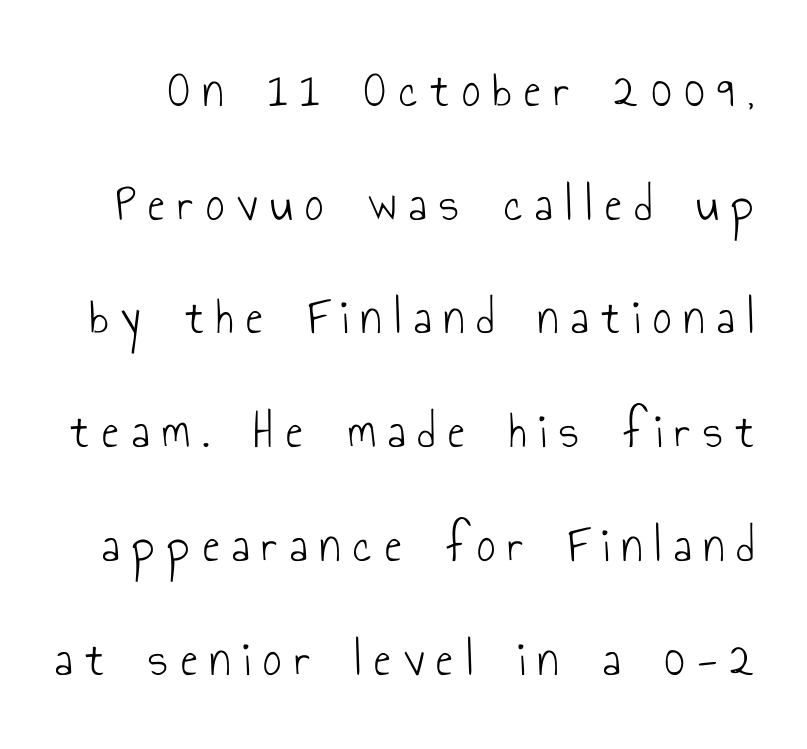
Q: Is the text bold? A: No.
Q: Is the text italic (slanted)? A: No, it is upright.
Q: Is the typeface a serif or a sans-serif typeface? A: Sans-serif.
Q: Is the text underlined? A: No.
Q: Is the spacing between letters normal or unusually wide? A: Unusually wide.
Q: Is the spacing between lines tight, normal or loose? A: Loose.
Q: Width (condensed, normal, or wide)? A: Condensed.
Q: Stroke contrast? A: Low.
Q: x-height? A: Small.
Q: Monospaced? A: No.
